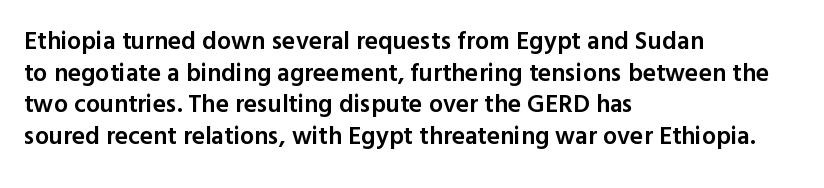
The image shows 25 px text type, upright; set left-aligned, normal line spacing (1.27x), normal letter spacing, not underlined.
